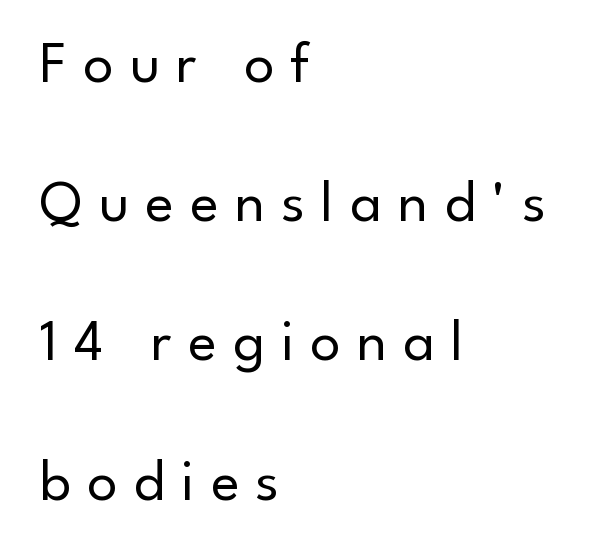
{"serif": "no", "italic": "no", "bold": "no", "weight": "regular", "width": "normal", "stroke_contrast": "low", "x_height": "small", "monospaced": "no", "underline": "no", "align": "left", "line_spacing": "loose", "line_spacing_ratio": 2.32, "letter_spacing": "wide", "letter_spacing_em": 0.27, "glyph_px": 60}
